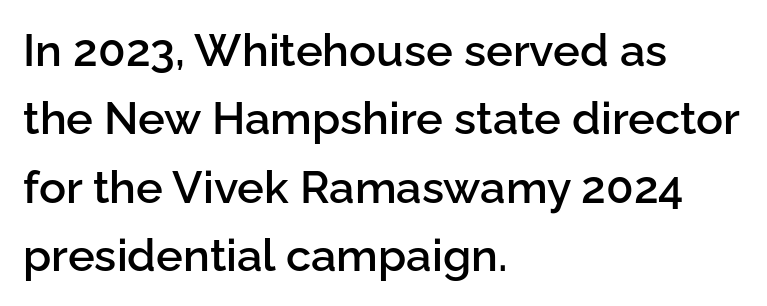
The glyphs in this specimen are sans serif. Line beginnings align vertically; line endings do not. Successive baselines arrive at the customary interval. Proportional: the letters do not fall into vertical columns. Every character sits straight up, as roman type does.
